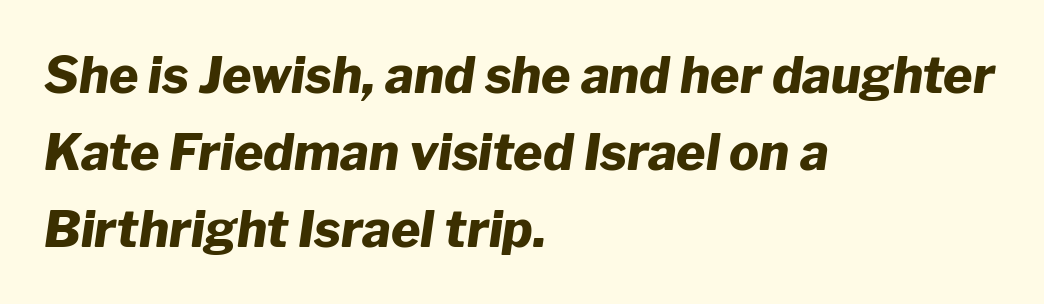
Q: Is the text bold? A: Yes.
Q: Is the text italic (slanted)? A: Yes, it leans right by about 8 degrees.
Q: Is the text underlined? A: No.
Q: How is the paragraph aligned? A: Left-aligned.
Q: Is the spacing between letters normal or unusually wide? A: Normal.
Q: Is the spacing between lines tight, normal or loose? A: Normal.
Q: Width (condensed, normal, or wide)? A: Normal.
Q: Stroke contrast? A: Low.
Q: x-height? A: Medium.
Q: Monospaced? A: No.
